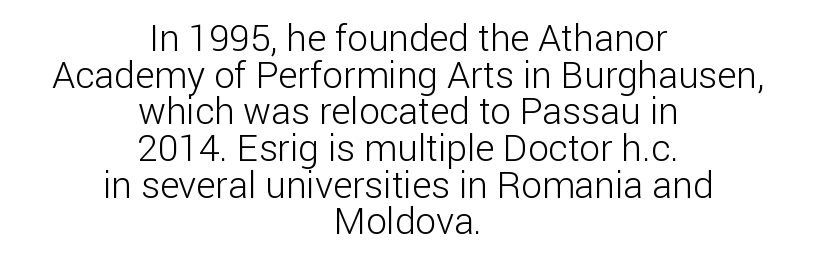
{"serif": "no", "italic": "no", "bold": "no", "weight": "light", "width": "normal", "stroke_contrast": "low", "x_height": "medium", "monospaced": "no", "underline": "no", "align": "center", "line_spacing": "tight", "line_spacing_ratio": 0.99, "letter_spacing": "normal", "letter_spacing_em": 0.0, "glyph_px": 37}
